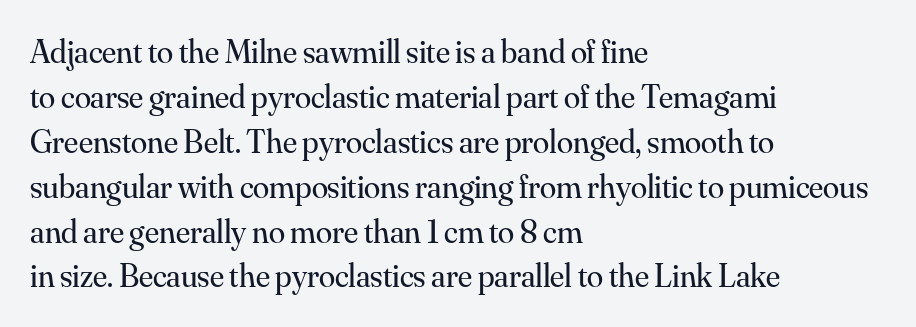
The image shows 33 px regular-weight serif type, upright; set left-aligned, normal line spacing (1.36x), normal letter spacing, not underlined; medium stroke contrast and a small x-height.
